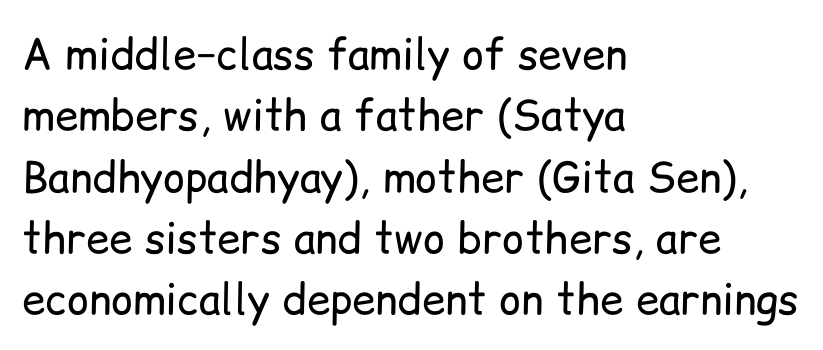
Q: Is the text bold? A: No.
Q: Is the text italic (slanted)? A: No, it is upright.
Q: Is the typeface a serif or a sans-serif typeface? A: Sans-serif.
Q: Is the text underlined? A: No.
Q: How is the paragraph aligned? A: Left-aligned.
Q: Is the spacing between letters normal or unusually wide? A: Normal.
Q: Is the spacing between lines tight, normal or loose? A: Normal.
Q: Width (condensed, normal, or wide)? A: Normal.
Q: Stroke contrast? A: Low.
Q: x-height? A: Medium.
Q: Monospaced? A: No.
